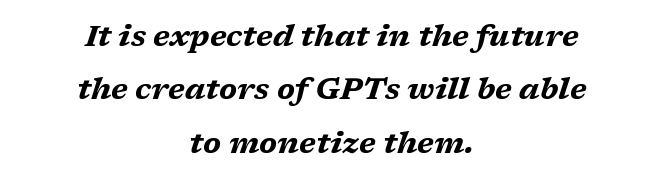
The setting favours the middle, as headings and verse often do. Each letter keeps its own natural width here, so spacing adapts to shape. The letters are bold, with thick, heavy strokes. Descenders are the only things crossing below the line. Notice how the stems are inclined rather than vertical — that's the hallmark of italics. Tracking here is standard; glyphs follow each other at the usual distance.
